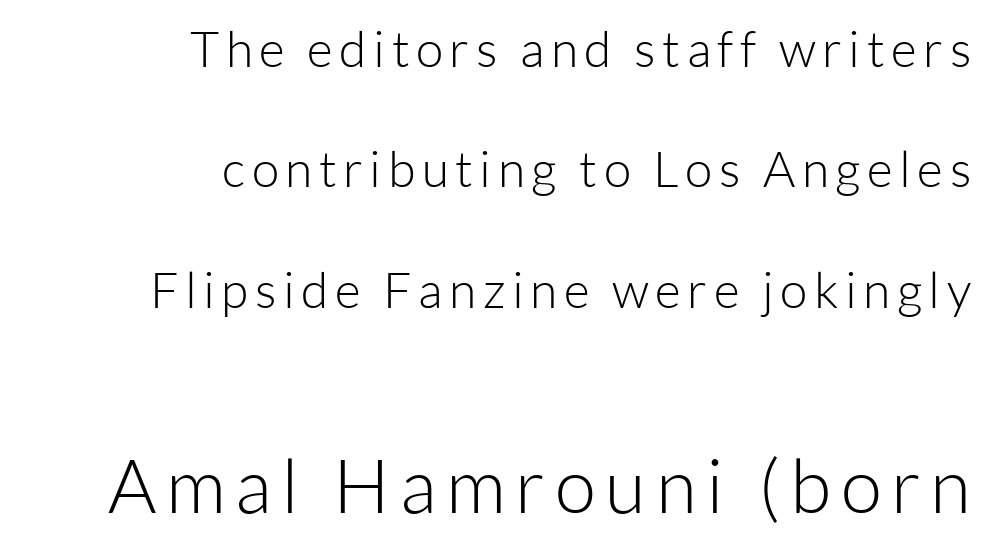
The paragraph shown leans on its right margin. Type style note: lacks serifs. Loosely led — the rows are spread out. Is the lower block the larger one? Yes — the lower block carries the bigger type.
